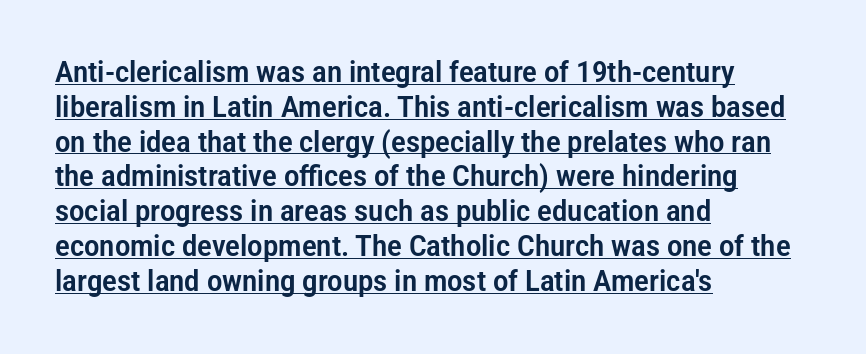
Q: Is the text italic (slanted)? A: No, it is upright.
Q: Is the typeface a serif or a sans-serif typeface? A: Sans-serif.
Q: Is the text underlined? A: Yes.
Q: How is the paragraph aligned? A: Left-aligned.
Q: Is the spacing between letters normal or unusually wide? A: Normal.
Q: Width (condensed, normal, or wide)? A: Condensed.
Q: Stroke contrast? A: Low.
Q: x-height? A: Medium.
Q: Monospaced? A: No.
